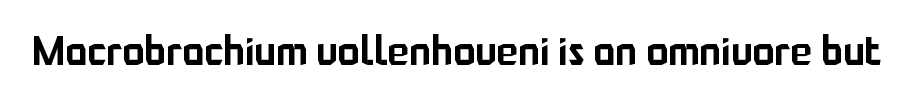
{"serif": "no", "italic": "no", "width": "normal", "stroke_contrast": "low", "x_height": "medium", "monospaced": "no", "underline": "no", "letter_spacing": "normal", "letter_spacing_em": 0.0, "glyph_px": 41}
